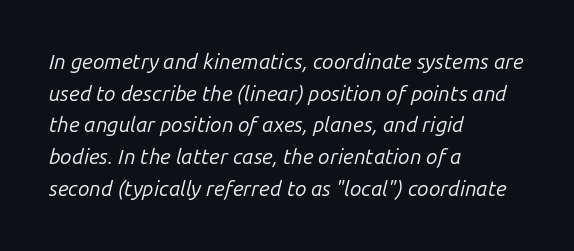
The passage shown stacks its lines at a standard gap. Stroke mass is kept to a normal reading level or below. The letters sit at their default tracking, neither squeezed nor spread. Any mark beneath the type? The region is blank. This is oblique type, the kind used for emphasis or titles.
